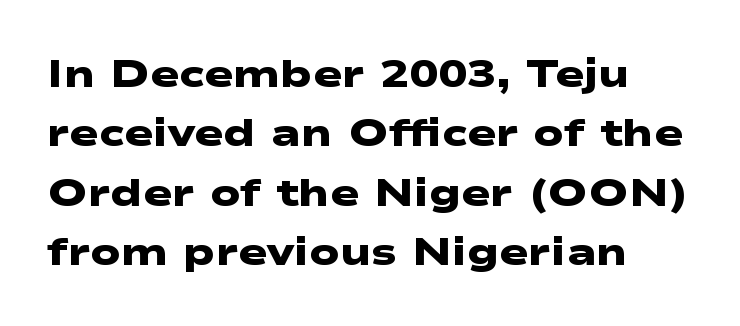
{"serif": "no", "bold": "yes", "weight": "heavy", "width": "wide", "stroke_contrast": "low", "x_height": "medium", "monospaced": "no", "underline": "no", "line_spacing": "normal", "line_spacing_ratio": 1.52, "letter_spacing": "normal", "letter_spacing_em": 0.0, "glyph_px": 39}
